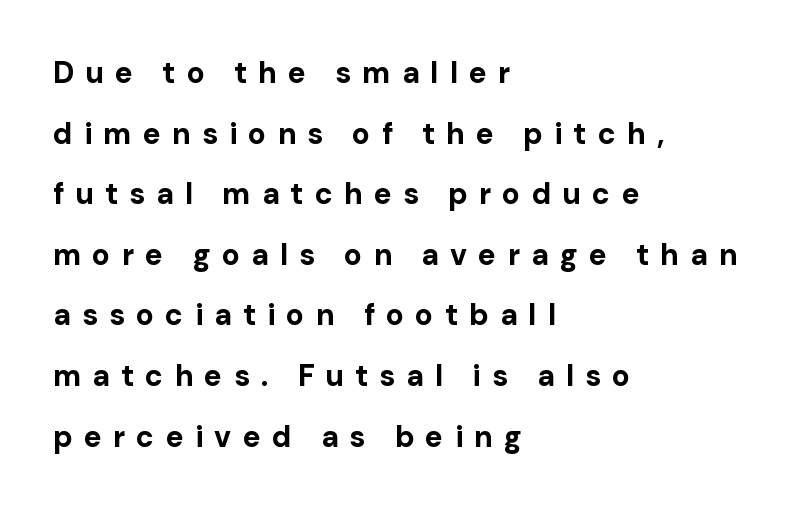
Letters rest on an invisible, unmarked baseline. The passage shown is typed in a proportional face where columns would drift. If you drew a ruler down the left edge, every line would touch it. Each glyph is drawn with heavy, bold strokes.
